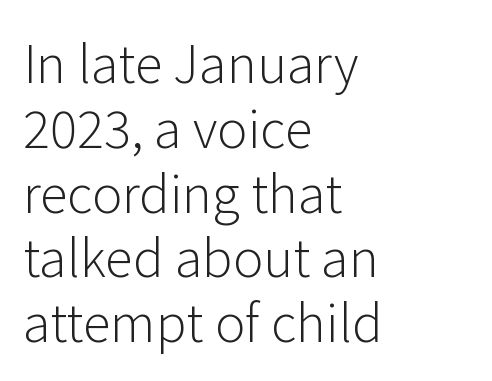
Q: Is the text bold? A: No.
Q: Is the text italic (slanted)? A: No, it is upright.
Q: Is the typeface a serif or a sans-serif typeface? A: Sans-serif.
Q: Is the text underlined? A: No.
Q: How is the paragraph aligned? A: Left-aligned.
Q: Is the spacing between letters normal or unusually wide? A: Normal.
Q: Is the spacing between lines tight, normal or loose? A: Normal.
Q: Width (condensed, normal, or wide)? A: Normal.
Q: Stroke contrast? A: Low.
Q: x-height? A: Medium.
Q: Monospaced? A: No.
